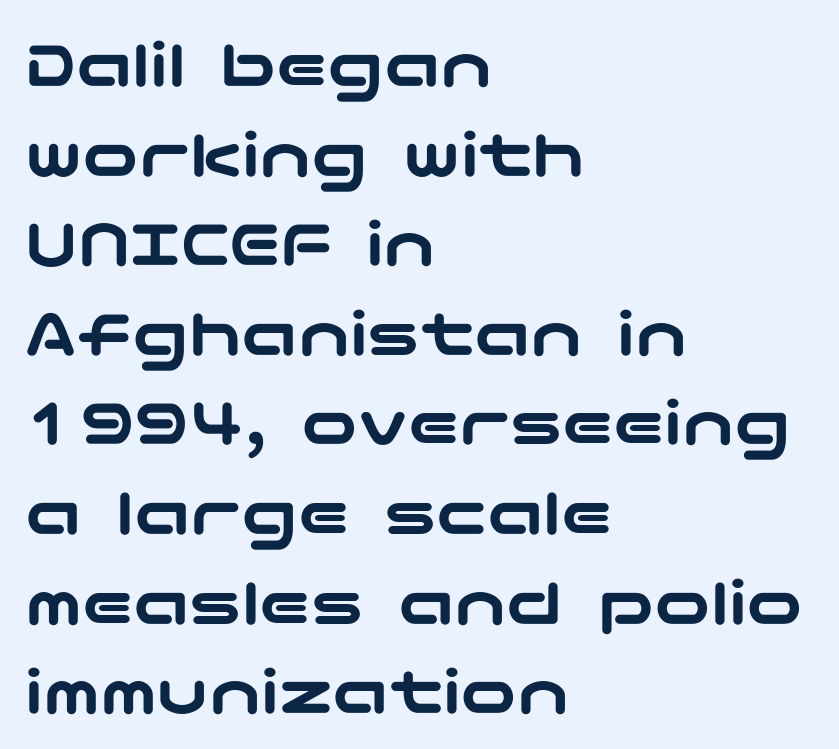
{"serif": "no", "italic": "no", "width": "wide", "stroke_contrast": "low", "x_height": "medium", "underline": "no", "align": "left", "line_spacing": "normal", "line_spacing_ratio": 1.28, "letter_spacing": "normal", "letter_spacing_em": 0.0, "glyph_px": 70}
